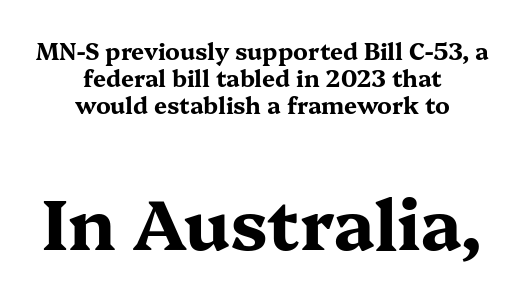
Q: Is the text bold? A: Yes.
Q: Is the text italic (slanted)? A: No, it is upright.
Q: Is the typeface a serif or a sans-serif typeface? A: Serif.
Q: Is the text underlined? A: No.
Q: How is the paragraph aligned? A: Centered.
Q: Is the spacing between letters normal or unusually wide? A: Normal.
Q: Which block of text is set in a larger size, the first (top) or the second (bottom)? A: The second (bottom) one.
Q: Width (condensed, normal, or wide)? A: Wide.
Q: Stroke contrast? A: Medium.
Q: x-height? A: Medium.
Q: Monospaced? A: No.
